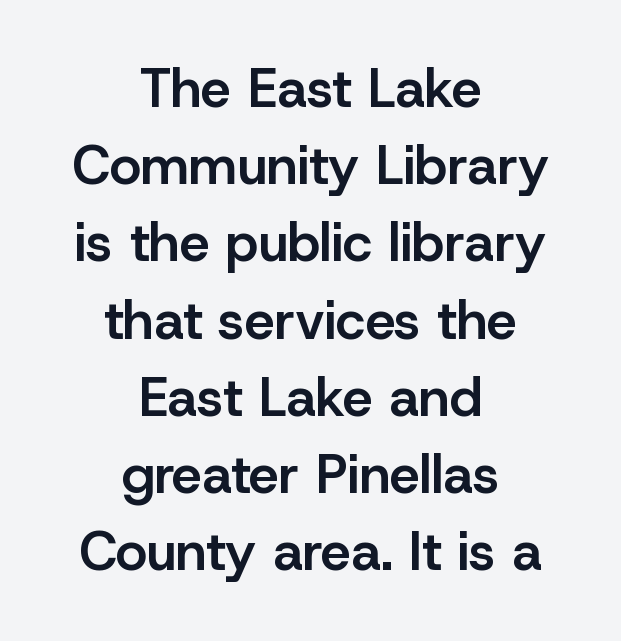
Proportional: the letters do not fall into vertical columns. Designer's note — italics off, roman on. How would I describe the line gaps? Plain and ordinary. Every row of glyphs is offset so its center matches the block's center. Is the letter spacing exaggerated? No — it looks like the ordinary default. The characters look somewhat weighty, a semibold short of true bold.
